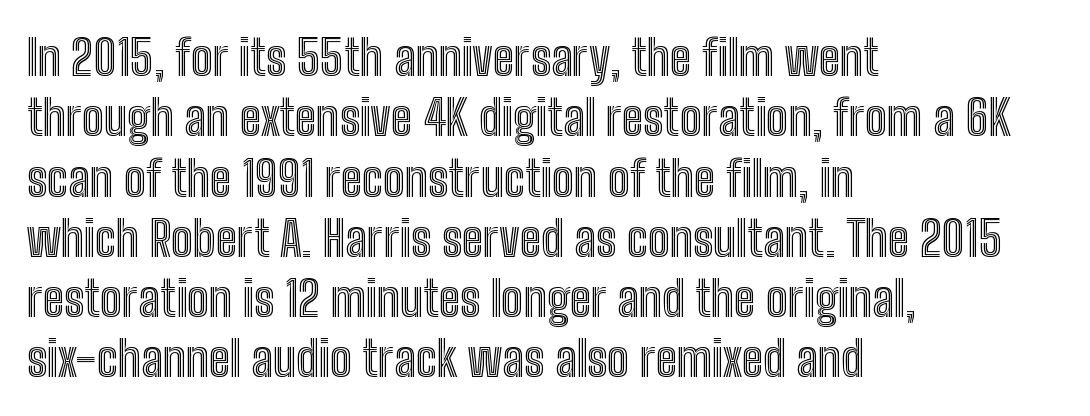
The specimen reads as upright at a glance. The letters advance in unequal steps, a hallmark of proportional type. Left-aligned paragraph, ragged on the right. Is the letter spacing exaggerated? No — it looks like the ordinary default.
